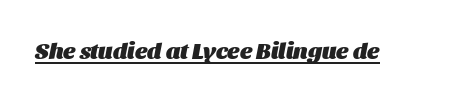
The image shows 23 px bold type, italic (leaning right); set normal letter spacing, underlined.
